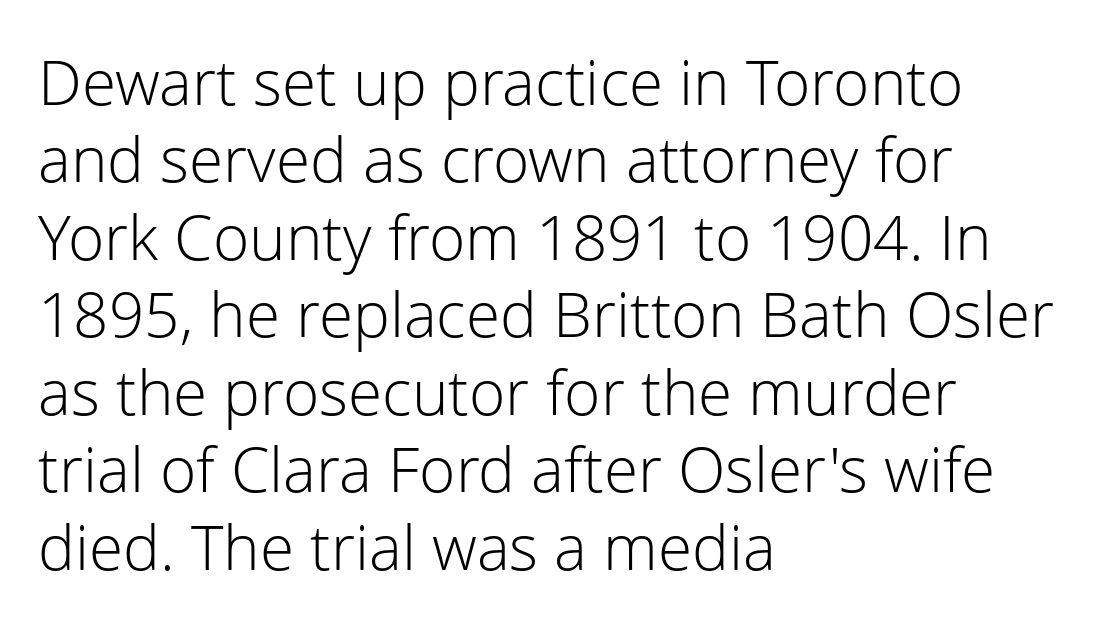
The image shows 62 px light sans-serif type, upright; set left-aligned, normal line spacing (1.25x), normal letter spacing, not underlined; low stroke contrast and a medium x-height.
